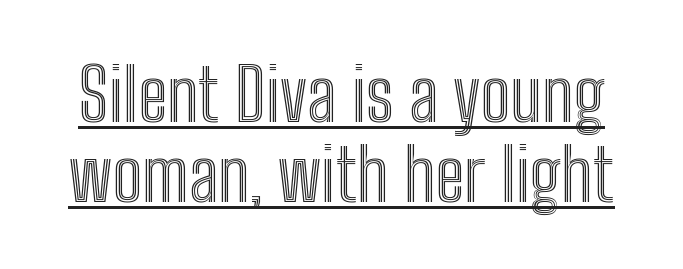
Q: Is the text italic (slanted)? A: No, it is upright.
Q: Is the text underlined? A: Yes.
Q: Is the spacing between letters normal or unusually wide? A: Normal.
Q: Is the spacing between lines tight, normal or loose? A: Tight.
Q: Width (condensed, normal, or wide)? A: Condensed.
Q: x-height? A: Medium.
Q: Monospaced? A: No.
